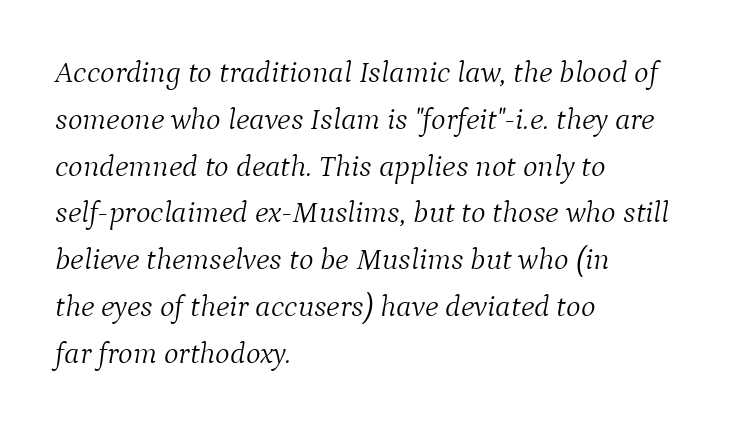
{"serif": "yes", "italic": "yes", "lean": "right", "slant_degrees": 9, "bold": "no", "weight": "light", "width": "normal", "stroke_contrast": "medium", "x_height": "medium", "monospaced": "no", "underline": "no", "align": "left", "line_spacing": "normal", "line_spacing_ratio": 1.51, "letter_spacing": "normal", "letter_spacing_em": 0.0, "glyph_px": 31}
